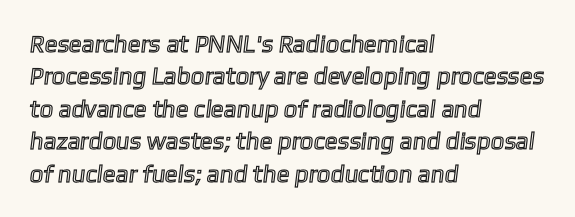
Notice how the passage keeps a crisp vertical edge on the left only. Descenders are the only things crossing below the line. Glyph-to-glyph distance matches everyday printed text. A normal amount of white space separates one row of letters from the next.
